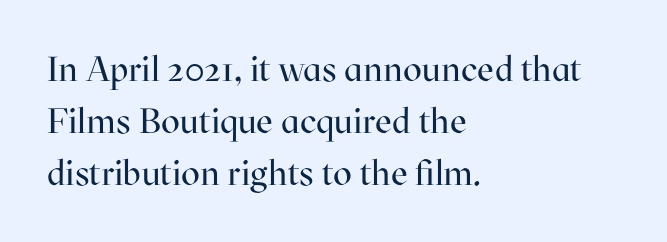
Q: Is the text bold? A: No.
Q: Is the text italic (slanted)? A: No, it is upright.
Q: Is the typeface a serif or a sans-serif typeface? A: Serif.
Q: Is the text underlined? A: No.
Q: How is the paragraph aligned? A: Left-aligned.
Q: Is the spacing between letters normal or unusually wide? A: Normal.
Q: Is the spacing between lines tight, normal or loose? A: Normal.
Q: Width (condensed, normal, or wide)? A: Normal.
Q: Stroke contrast? A: High.
Q: x-height? A: Medium.
Q: Monospaced? A: No.
